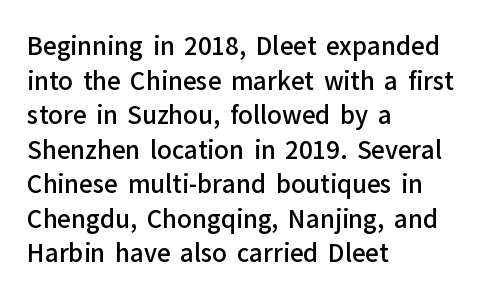
Inter-character spacing is left at the font's built-in metrics. Is there any slant? The stems are plumb. Reading down the block, your eye returns to a fixed left position each line. A semibold gives these letters moderate extra thickness, short of bold.
